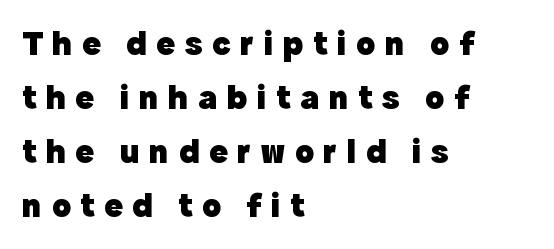
Leading matches the norm, producing a regular column. Words appear elongated and porous because spacing is wide. In CSS terms this would be text-align: left. Serifs: no, the terminals of the letterforms are clean. Posture: straight, roman, zero tilt. Each letter keeps its own natural width here, so spacing adapts to shape.
